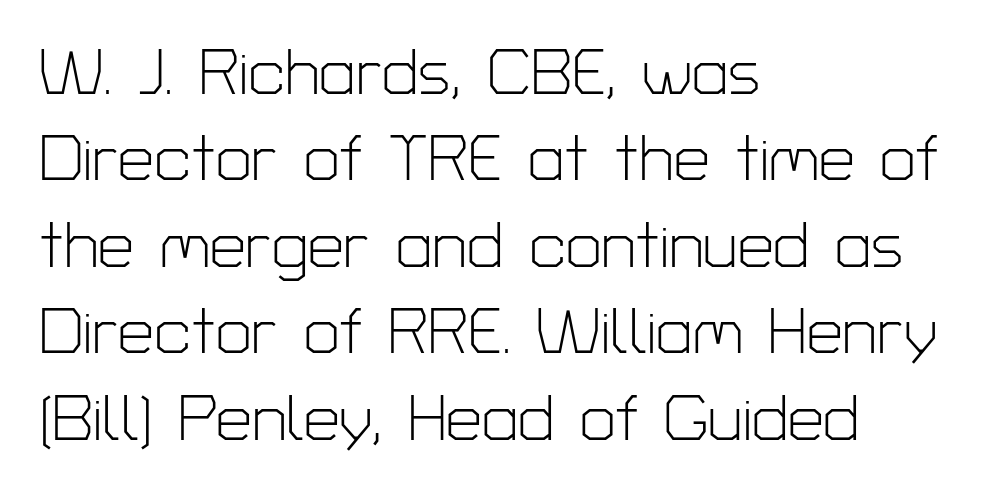
The image shows 64 px light sans-serif type, upright; set left-aligned, normal line spacing (1.35x), normal letter spacing, not underlined; low stroke contrast and a medium x-height.
